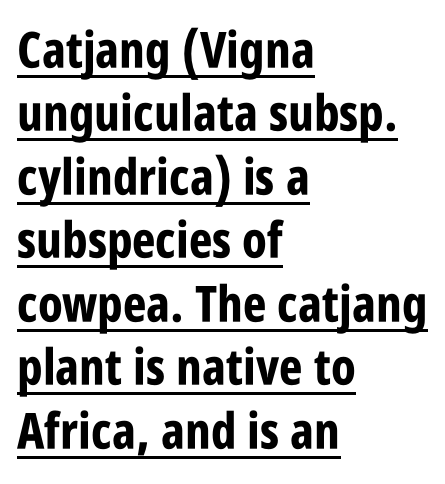
Q: Is the text bold? A: Yes.
Q: Is the text italic (slanted)? A: No, it is upright.
Q: Is the typeface a serif or a sans-serif typeface? A: Sans-serif.
Q: Is the text underlined? A: Yes.
Q: How is the paragraph aligned? A: Left-aligned.
Q: Is the spacing between letters normal or unusually wide? A: Normal.
Q: Is the spacing between lines tight, normal or loose? A: Normal.
Q: Width (condensed, normal, or wide)? A: Condensed.
Q: Stroke contrast? A: Low.
Q: x-height? A: Large.
Q: Monospaced? A: No.
